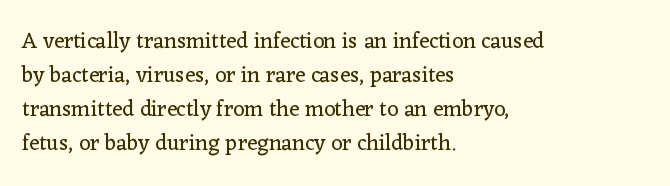
{"italic": "no", "bold": "no", "underline": "no", "align": "left", "line_spacing": "normal", "line_spacing_ratio": 1.54, "letter_spacing": "normal", "letter_spacing_em": 0.0, "glyph_px": 22}
